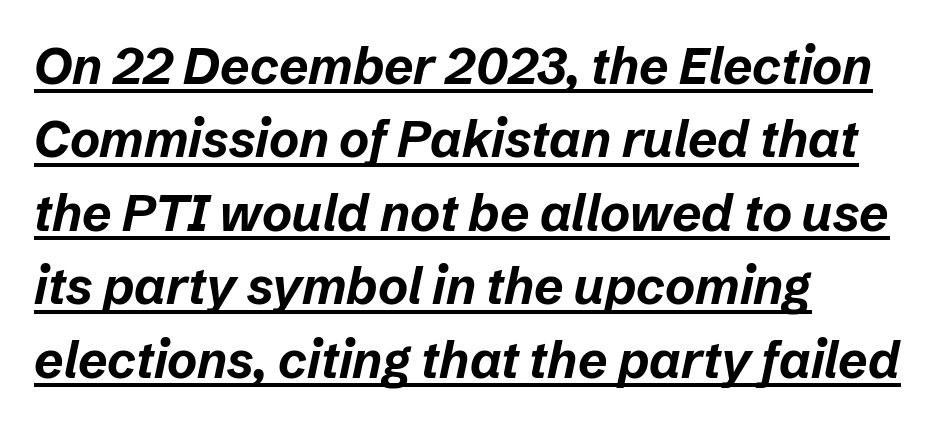
Q: Is the text bold? A: Yes.
Q: Is the text italic (slanted)? A: Yes, it leans right by about 12 degrees.
Q: Is the text underlined? A: Yes.
Q: How is the paragraph aligned? A: Left-aligned.
Q: Is the spacing between letters normal or unusually wide? A: Normal.
Q: Is the spacing between lines tight, normal or loose? A: Normal.
Q: Width (condensed, normal, or wide)? A: Normal.
Q: Stroke contrast? A: Low.
Q: x-height? A: Medium.
Q: Monospaced? A: No.
